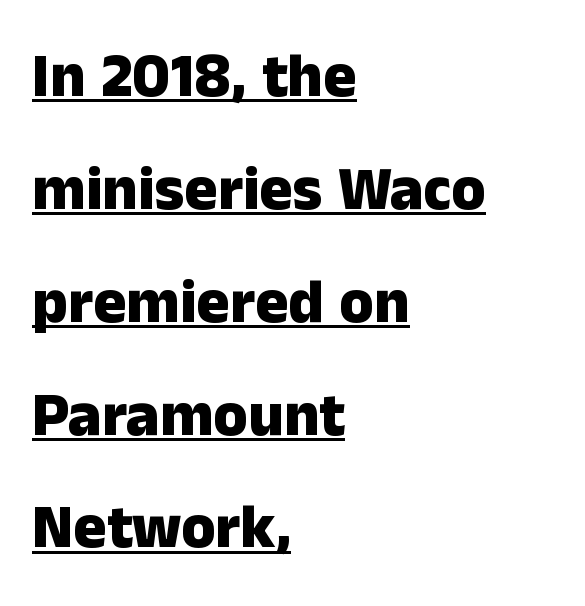
{"serif": "no", "italic": "no", "bold": "yes", "weight": "heavy", "width": "normal", "stroke_contrast": "low", "x_height": "medium", "monospaced": "no", "underline": "yes", "align": "left", "line_spacing_ratio": 1.82, "letter_spacing": "normal", "letter_spacing_em": 0.0, "glyph_px": 62}
